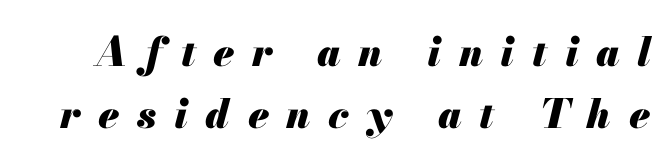
Q: Is the text bold? A: Yes.
Q: Is the text italic (slanted)? A: Yes, it leans right by about 13 degrees.
Q: Is the text underlined? A: No.
Q: Is the spacing between letters normal or unusually wide? A: Unusually wide.
Q: Is the spacing between lines tight, normal or loose? A: Normal.
Q: Width (condensed, normal, or wide)? A: Normal.
Q: Stroke contrast? A: Medium.
Q: x-height? A: Small.
Q: Monospaced? A: No.
